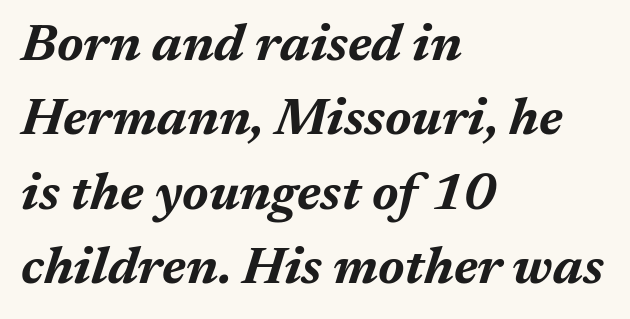
{"italic": "yes", "lean": "right", "slant_degrees": 17, "bold": "yes", "weight": "bold", "width": "normal", "stroke_contrast": "medium", "x_height": "medium", "monospaced": "no", "underline": "no", "align": "left", "line_spacing": "normal", "line_spacing_ratio": 1.43, "letter_spacing": "normal", "letter_spacing_em": 0.0, "glyph_px": 52}
